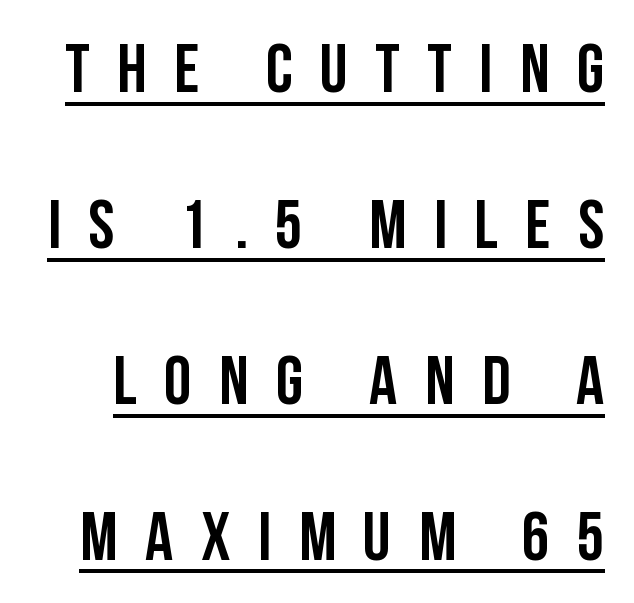
Italic: no, the glyphs are upright roman. Is there much room between lines? Yes — plenty of vertical air separates them. There is plenty of visible air inserted between adjacent glyphs. The words here are underlined. Here the designer chose a conventional face with non-uniform glyph widths. Serifs: no, the terminals of the letterforms are clean.
